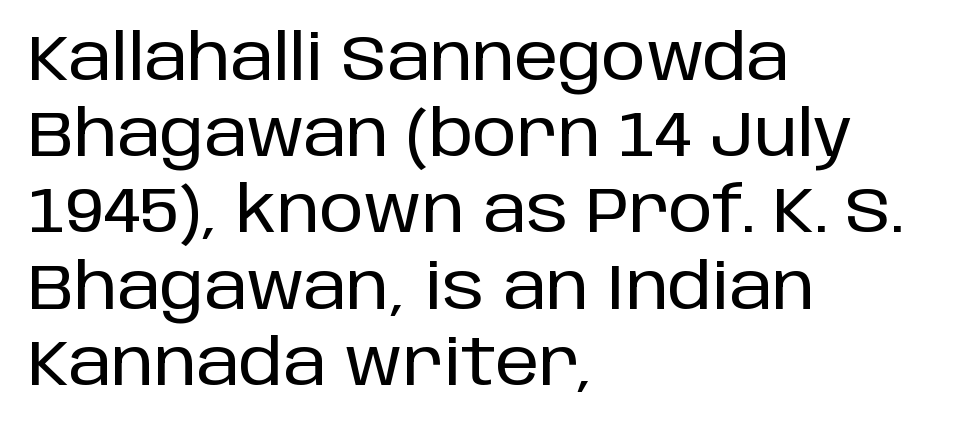
The image shows 63 px sans-serif type, upright; set left-aligned, line spacing 1.21x, normal letter spacing, not underlined; low stroke contrast and a large x-height.
